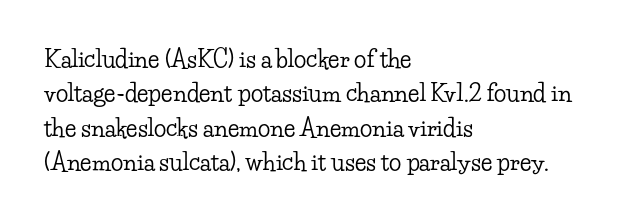
{"italic": "no", "underline": "no", "align": "left", "line_spacing": "normal", "line_spacing_ratio": 1.5, "letter_spacing": "normal", "letter_spacing_em": 0.0, "glyph_px": 23}
